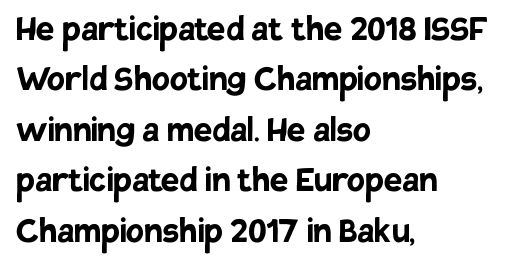
Q: Is the text bold? A: Yes.
Q: Is the text italic (slanted)? A: No, it is upright.
Q: Is the typeface a serif or a sans-serif typeface? A: Sans-serif.
Q: Is the text underlined? A: No.
Q: How is the paragraph aligned? A: Left-aligned.
Q: Is the spacing between letters normal or unusually wide? A: Normal.
Q: Width (condensed, normal, or wide)? A: Normal.
Q: Stroke contrast? A: Low.
Q: x-height? A: Large.
Q: Monospaced? A: No.
